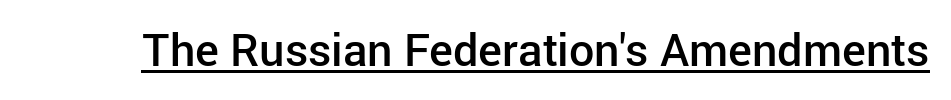
Q: Is the text bold? A: Semi-bold.
Q: Is the text italic (slanted)? A: No, it is upright.
Q: Is the typeface a serif or a sans-serif typeface? A: Sans-serif.
Q: Is the text underlined? A: Yes.
Q: Is the spacing between letters normal or unusually wide? A: Normal.
Q: Width (condensed, normal, or wide)? A: Normal.
Q: Stroke contrast? A: Low.
Q: x-height? A: Medium.
Q: Monospaced? A: No.
